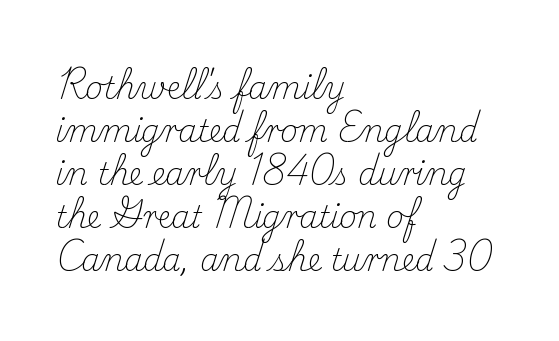
{"serif": "yes", "bold": "no", "weight": "light", "width": "normal", "stroke_contrast": "medium", "x_height": "small", "monospaced": "no", "underline": "no", "align": "left", "line_spacing": "normal", "line_spacing_ratio": 1.43, "letter_spacing": "normal", "letter_spacing_em": 0.0, "glyph_px": 30}
